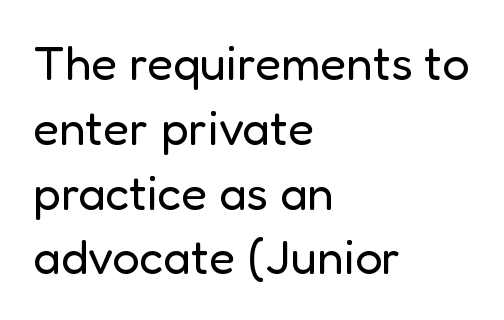
The axis of the letterforms is exactly vertical. Regarding serifs, this sample does without them. Quick note: underline off. One glance says typical: line gaps are just what's usual.
